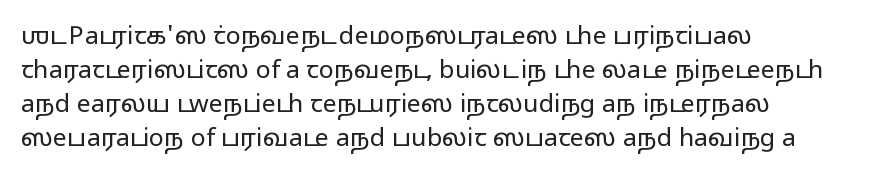
A normal amount of white space separates one row of letters from the next. Honestly, the letter spacing is just normal — you wouldn't notice it. The font's upright variant was chosen for this text. Is this a heavy cut? Hardly; it is regular or lighter. Caption: multi-line text, flush left, ragged right.
